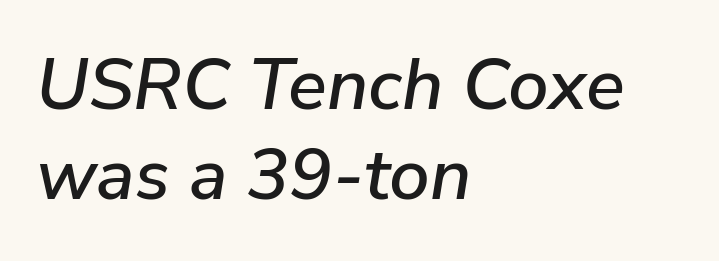
{"italic": "yes", "lean": "right", "slant_degrees": 9, "width": "normal", "stroke_contrast": "low", "x_height": "medium", "monospaced": "no", "underline": "no", "align": "left", "line_spacing": "normal", "line_spacing_ratio": 1.25, "letter_spacing": "normal", "letter_spacing_em": 0.0, "glyph_px": 72}
